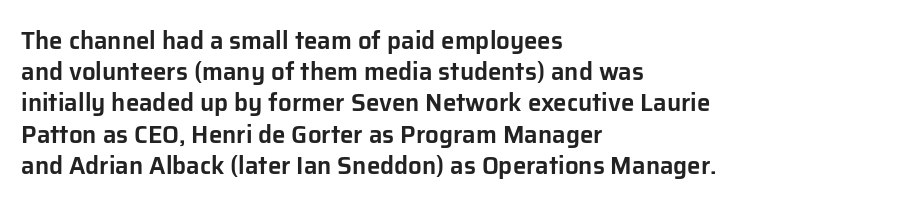
Q: Is the text italic (slanted)? A: No, it is upright.
Q: Is the text underlined? A: No.
Q: How is the paragraph aligned? A: Left-aligned.
Q: Is the spacing between letters normal or unusually wide? A: Normal.
Q: Is the spacing between lines tight, normal or loose? A: Normal.
